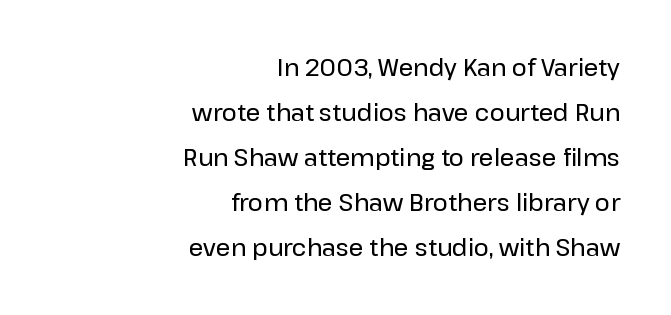
{"italic": "no", "underline": "no", "align": "right", "line_spacing": "loose", "line_spacing_ratio": 1.96, "letter_spacing": "normal", "letter_spacing_em": 0.0, "glyph_px": 23}
